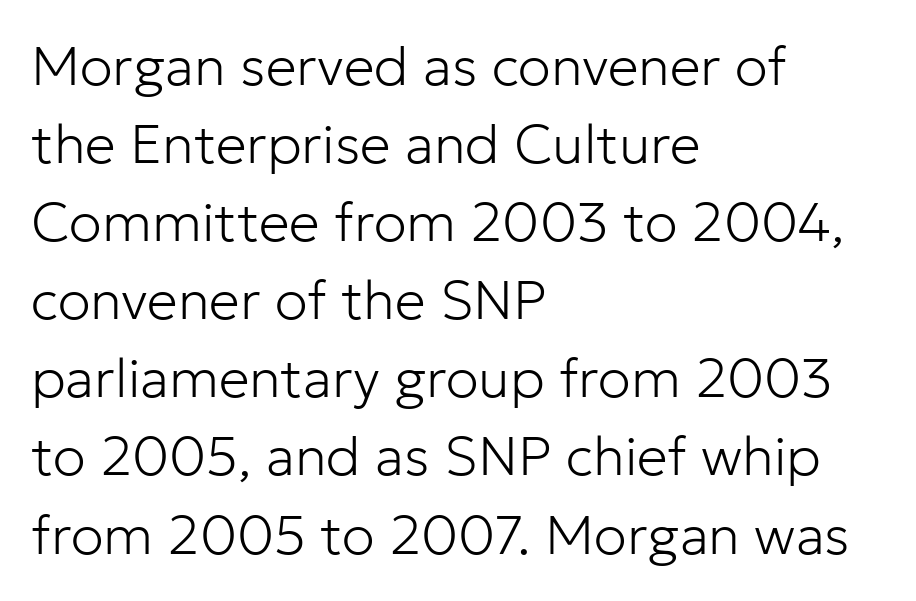
The image shows 55 px light sans-serif type, upright; set left-aligned, normal line spacing (1.42x), normal letter spacing, not underlined; low stroke contrast and a medium x-height.
